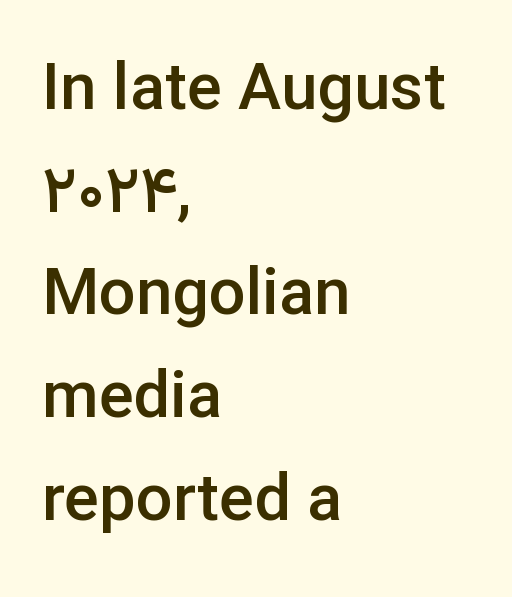
{"serif": "no", "italic": "no", "bold": "semi", "weight": "semibold", "width": "normal", "stroke_contrast": "low", "x_height": "medium", "monospaced": "no", "underline": "no", "align": "left", "line_spacing": "normal", "line_spacing_ratio": 1.58, "letter_spacing": "normal", "letter_spacing_em": 0.0, "glyph_px": 65}
